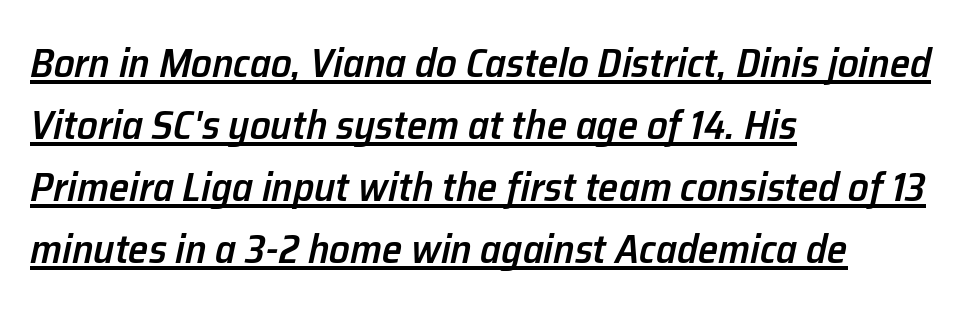
Observe the ordinary spacing: letters are neighbours, not strangers. Slightly chunky letters — semibold, I'd say, not full bold. A typesetter would mark this as italic. How would I describe the line gaps? Plain and ordinary.
